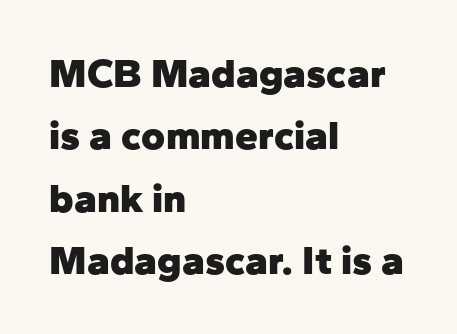
You can tell from the bare stems that sans-serif type was used. The lettering stays uniformly vertical, giving the passage a roman look. Heavy, bold letterforms. These lines are rendered in a variable-pitch font. Teacher's note: observe the even left margin — that is flush-left alignment. The tracking reads as untouched default to a designer's eye.
